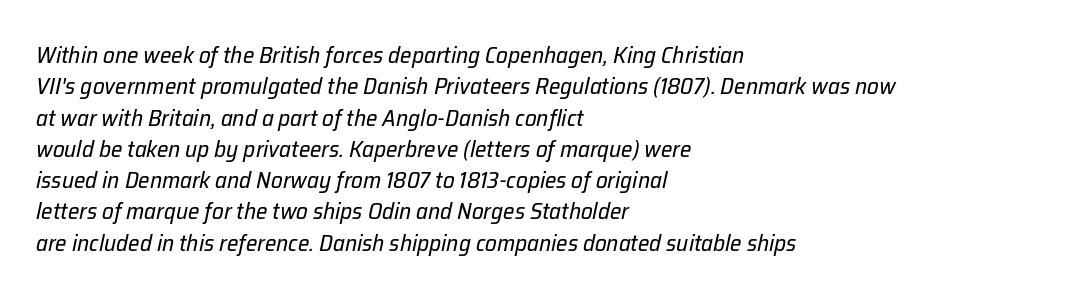
Heaviness? Minimal to ordinary, like unemphasized prose. Does the lettering tilt? It does — this is italic. The specimen omits any rule beneath the text block's lines. The text block is weighted toward the left margin, trailing off unevenly rightward. A normal amount of white space separates one row of letters from the next.
